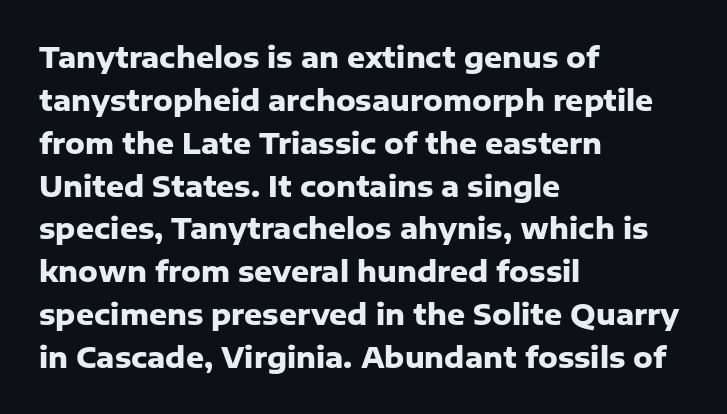
The image shows 28 px heavy sans-serif type, upright; set left-aligned, normal line spacing (1.53x), normal letter spacing, not underlined; low stroke contrast and a medium x-height.
